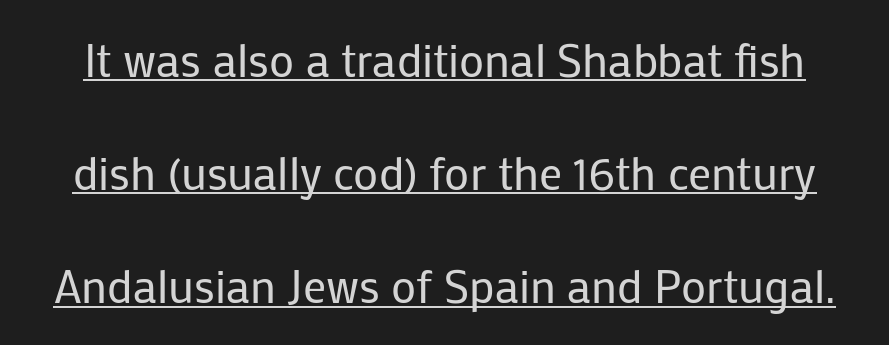
Reading down the column, the eye jumps a long way to each next line. Bold? No — there's no thickening of the strokes. The rendering uses natural spacing where letterforms have individual widths. This rendering features underlined lettering. The typeface chosen for these lines omits serifs.
